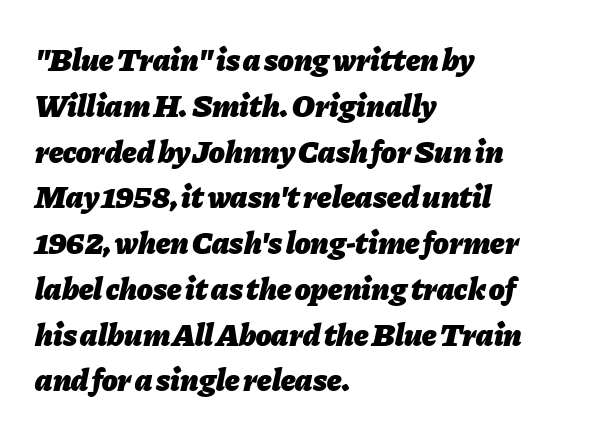
The image shows 32 px heavy type, italic (leaning right); set left-aligned, normal line spacing (1.43x), normal letter spacing, not underlined; low stroke contrast and a medium x-height.
